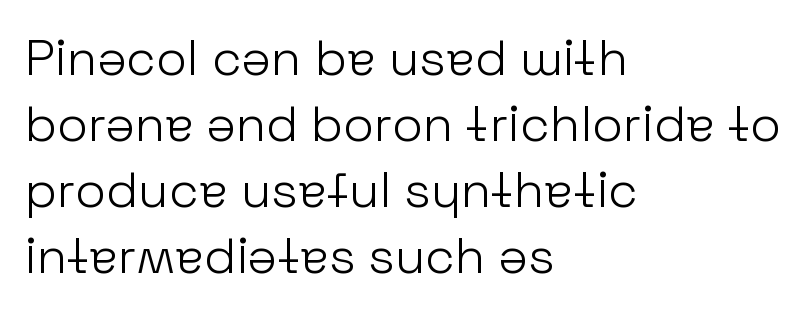
Q: Is the text bold? A: No.
Q: Is the text italic (slanted)? A: No, it is upright.
Q: Is the typeface a serif or a sans-serif typeface? A: Sans-serif.
Q: Is the text underlined? A: No.
Q: How is the paragraph aligned? A: Left-aligned.
Q: Is the spacing between letters normal or unusually wide? A: Normal.
Q: Is the spacing between lines tight, normal or loose? A: Normal.
Q: Width (condensed, normal, or wide)? A: Normal.
Q: Stroke contrast? A: Low.
Q: x-height? A: Medium.
Q: Monospaced? A: No.
